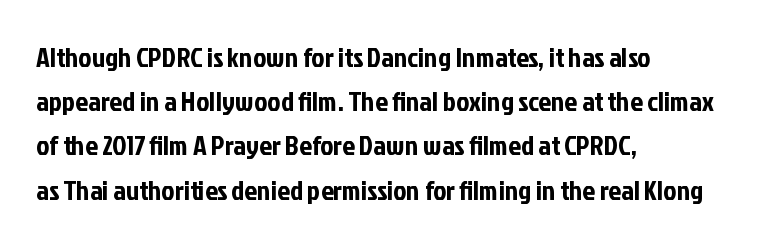
{"serif": "no", "italic": "no", "width": "condensed", "stroke_contrast": "low", "x_height": "medium", "monospaced": "no", "underline": "no", "align": "left", "line_spacing": "normal", "line_spacing_ratio": 1.58, "letter_spacing": "normal", "letter_spacing_em": 0.0, "glyph_px": 28}
